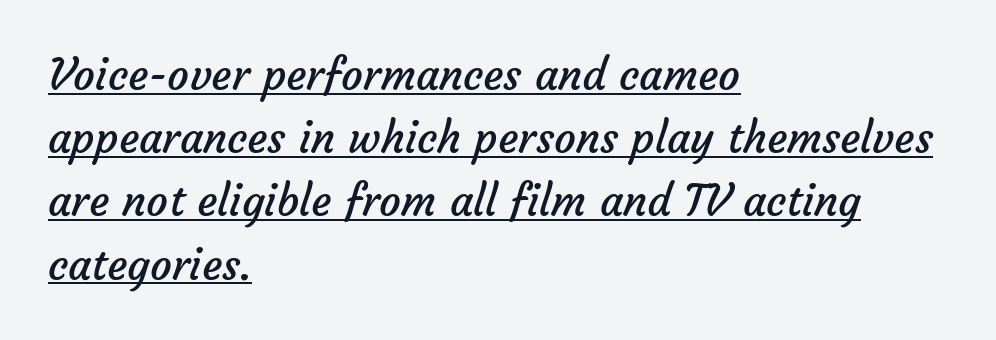
The image shows 43 px regular-weight sans-serif type; set left-aligned, normal line spacing (1.47x), normal letter spacing, underlined; low stroke contrast and a medium x-height.
